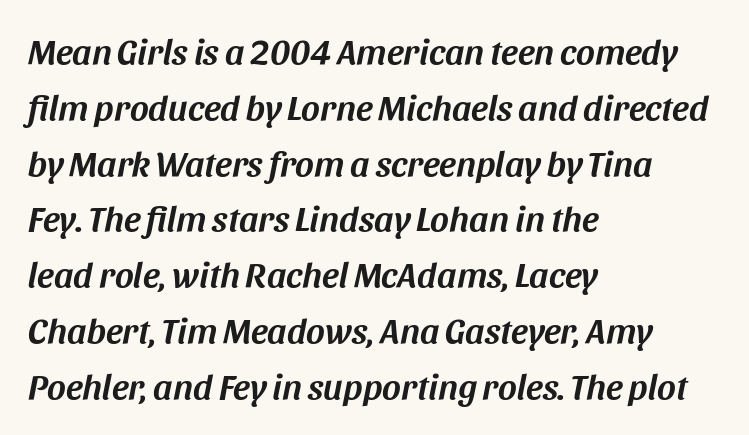
{"italic": "yes", "lean": "right", "slant_degrees": 11, "width": "normal", "stroke_contrast": "medium", "x_height": "large", "monospaced": "no", "underline": "no", "align": "left", "line_spacing": "normal", "line_spacing_ratio": 1.55, "letter_spacing": "normal", "letter_spacing_em": 0.0, "glyph_px": 36}
